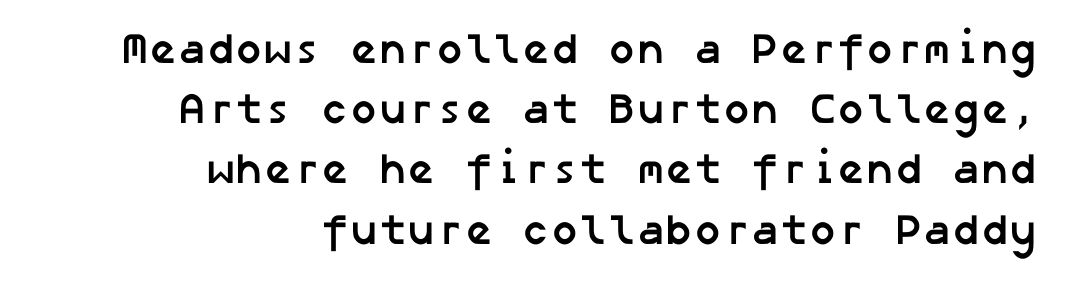
Where is the straight margin? On the right. There is no visible air inserted between adjacent glyphs. Lines of text with bare space underneath. Vertically, the passage feels balanced, rows spaced as you'd expect. Does the type have serifs? No, each stem ends abruptly. The typesetting leans heavy: a genuine bold.
